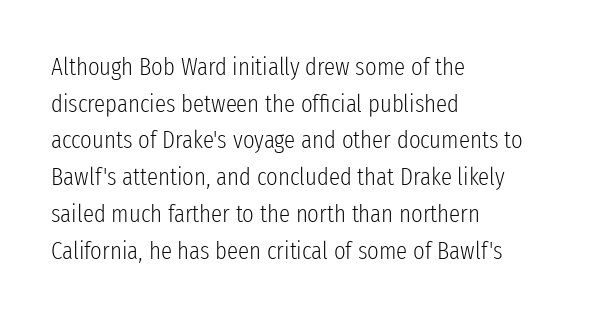
{"italic": "no", "bold": "no", "underline": "no", "align": "left", "line_spacing": "normal", "line_spacing_ratio": 1.47, "letter_spacing": "normal", "letter_spacing_em": 0.0, "glyph_px": 25}
